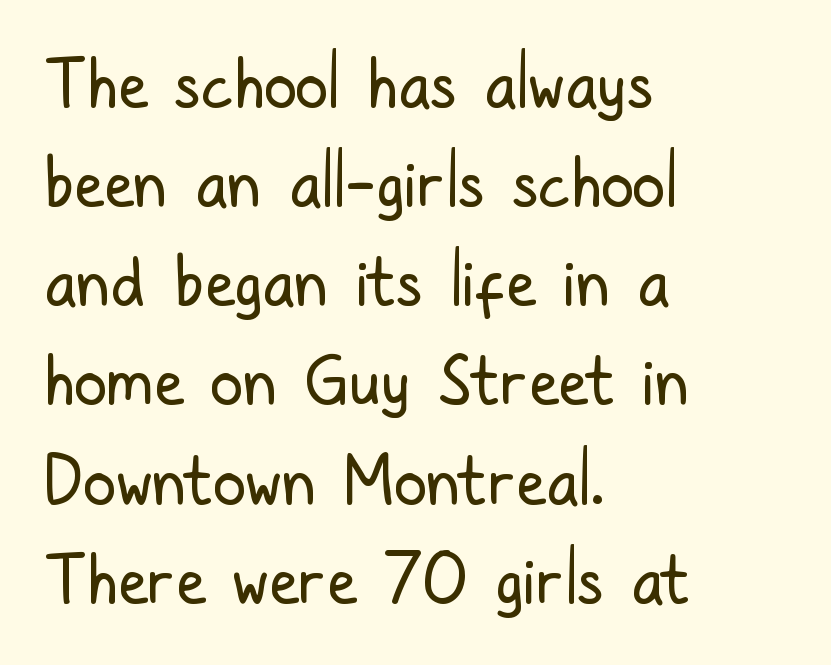
Q: Is the text bold? A: No.
Q: Is the text italic (slanted)? A: No, it is upright.
Q: Is the typeface a serif or a sans-serif typeface? A: Sans-serif.
Q: Is the text underlined? A: No.
Q: How is the paragraph aligned? A: Left-aligned.
Q: Is the spacing between letters normal or unusually wide? A: Normal.
Q: Is the spacing between lines tight, normal or loose? A: Normal.
Q: Width (condensed, normal, or wide)? A: Condensed.
Q: Stroke contrast? A: Low.
Q: x-height? A: Medium.
Q: Monospaced? A: No.
